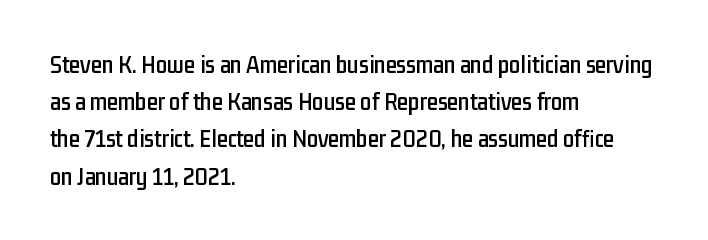
Q: Is the text italic (slanted)? A: No, it is upright.
Q: Is the text underlined? A: No.
Q: How is the paragraph aligned? A: Left-aligned.
Q: Is the spacing between letters normal or unusually wide? A: Normal.
Q: Is the spacing between lines tight, normal or loose? A: Normal.
